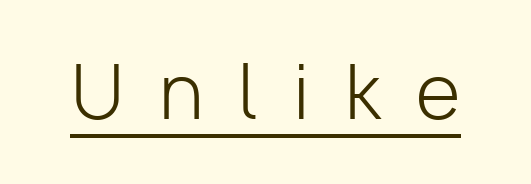
The image shows 73 px light sans-serif type, upright; set unusually wide letter spacing (+0.48 em), underlined; low stroke contrast and a medium x-height.
